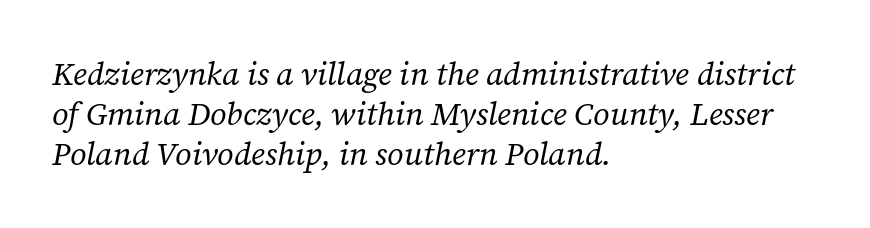
Think of a printed novel: that variable character pitch is what you see here. Here the glyphs are tracked normally, forming tight word shapes. Is this a heavy cut? Hardly; it is regular or lighter. The specimen omits any rule beneath the text block's lines. The characters display serif detailing at their extremities.
